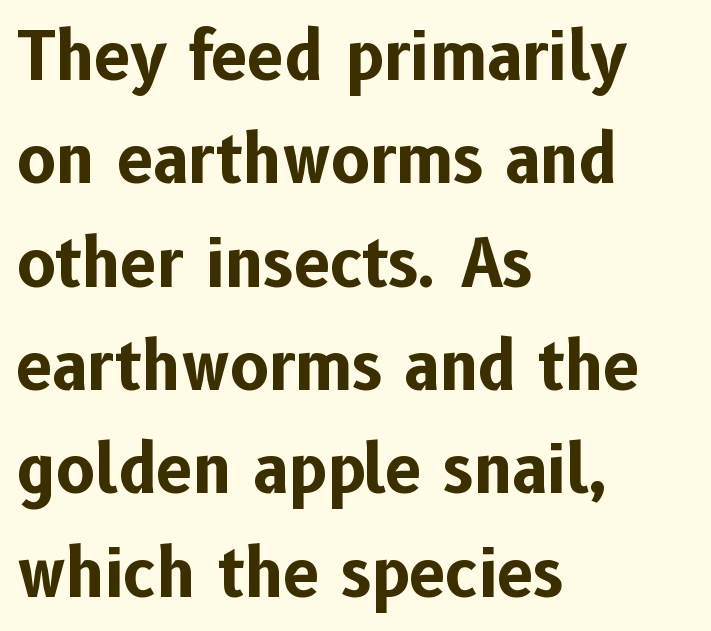
The image shows 65 px bold sans-serif type, upright; set left-aligned, normal line spacing (1.59x), normal letter spacing, not underlined; low stroke contrast and a medium x-height.
